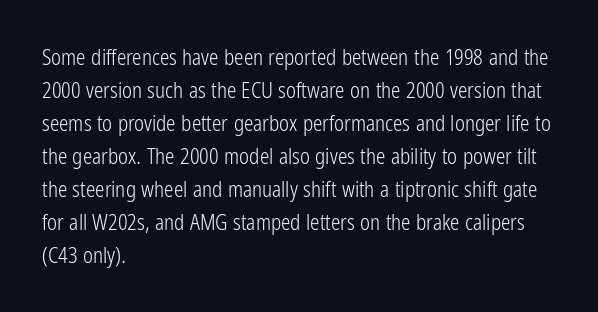
The image shows 21 px text type, upright; set left-aligned, normal line spacing (1.57x), normal letter spacing, not underlined.
